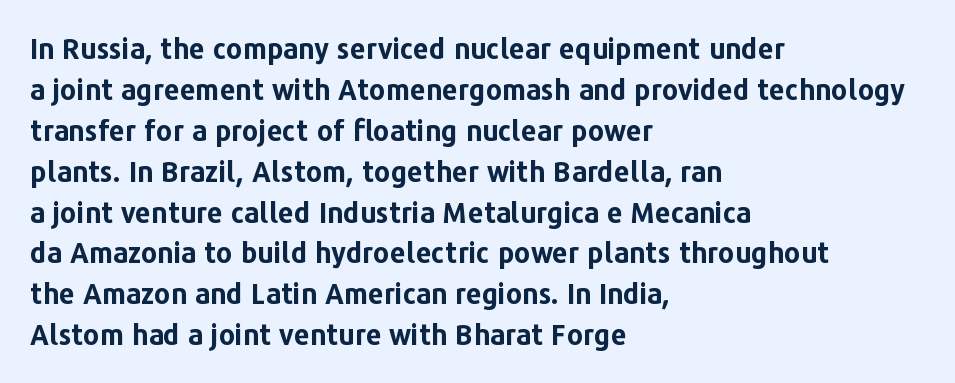
Q: Is the text bold? A: Yes.
Q: Is the text italic (slanted)? A: No, it is upright.
Q: Is the typeface a serif or a sans-serif typeface? A: Sans-serif.
Q: Is the text underlined? A: No.
Q: How is the paragraph aligned? A: Left-aligned.
Q: Is the spacing between letters normal or unusually wide? A: Normal.
Q: Is the spacing between lines tight, normal or loose? A: Normal.
Q: Width (condensed, normal, or wide)? A: Normal.
Q: Stroke contrast? A: Low.
Q: x-height? A: Medium.
Q: Monospaced? A: No.
